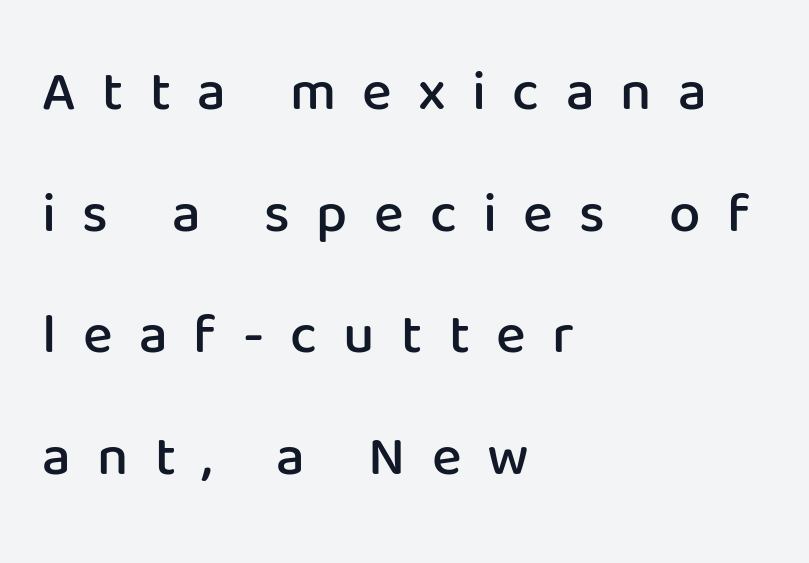
{"serif": "no", "italic": "no", "bold": "semi", "weight": "semibold", "width": "normal", "stroke_contrast": "low", "x_height": "medium", "monospaced": "no", "underline": "no", "align": "left", "line_spacing": "loose", "line_spacing_ratio": 2.17, "letter_spacing": "wide", "letter_spacing_em": 0.47, "glyph_px": 56}
